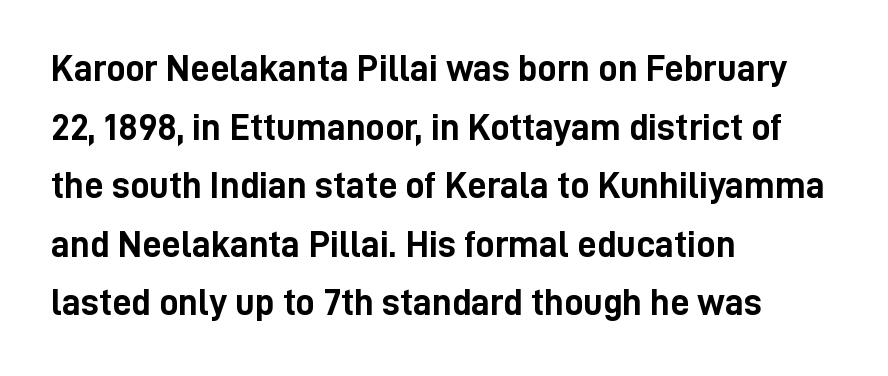
Q: Is the text bold? A: Yes.
Q: Is the text italic (slanted)? A: No, it is upright.
Q: Is the typeface a serif or a sans-serif typeface? A: Sans-serif.
Q: Is the text underlined? A: No.
Q: How is the paragraph aligned? A: Left-aligned.
Q: Is the spacing between letters normal or unusually wide? A: Normal.
Q: Is the spacing between lines tight, normal or loose? A: Normal.
Q: Width (condensed, normal, or wide)? A: Condensed.
Q: Stroke contrast? A: Low.
Q: x-height? A: Medium.
Q: Monospaced? A: No.
